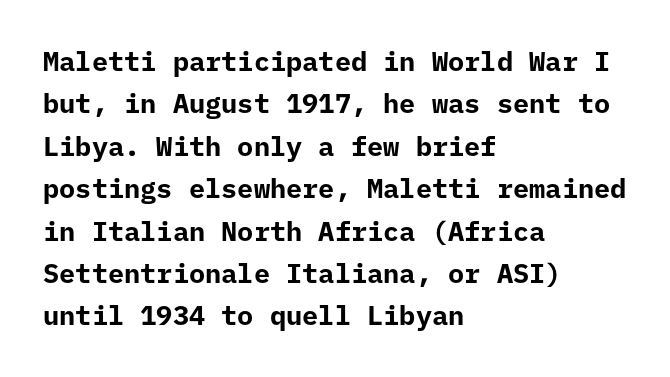
The axis of the letterforms is exactly vertical. The passage is arranged the way most books set body copy — flush left. Beneath every word, the page is bare. Summary of weight: heavy, a full bold. In terms of leading, this rendering sits right in the middle.
